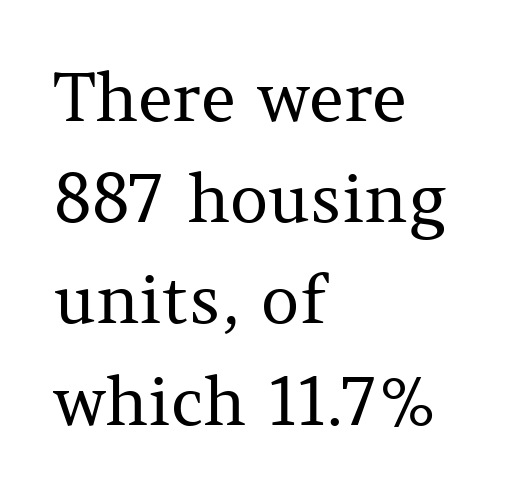
Q: Is the text bold? A: No.
Q: Is the text italic (slanted)? A: No, it is upright.
Q: Is the typeface a serif or a sans-serif typeface? A: Serif.
Q: Is the text underlined? A: No.
Q: How is the paragraph aligned? A: Left-aligned.
Q: Is the spacing between letters normal or unusually wide? A: Normal.
Q: Is the spacing between lines tight, normal or loose? A: Normal.
Q: Width (condensed, normal, or wide)? A: Normal.
Q: Stroke contrast? A: Medium.
Q: x-height? A: Medium.
Q: Monospaced? A: No.
